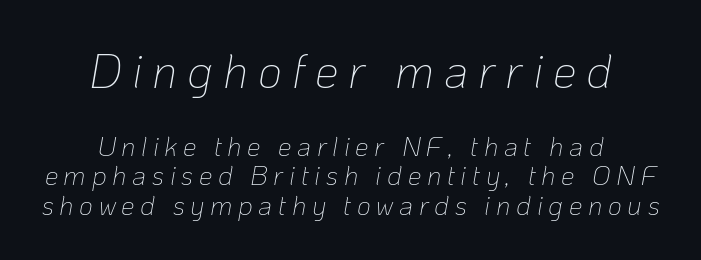
The image shows 47 px thin type, italic (leaning right); set centered, tight line spacing (1.09x), unusually wide letter spacing (+0.21 em), not underlined; the first (top) block is 1.74x larger; low stroke contrast and a medium x-height.
